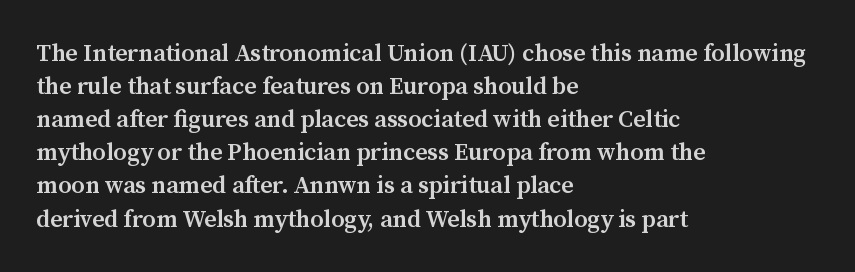
This rendering features lettering with no underline. Firm but not heavy-handed strokes: this text is semibold. Compared with typical body copy, the letter spacing here is the same. This sample is left-justified, so line endings fall wherever the words run out. Normally led — the rows are evenly, conventionally spaced.
